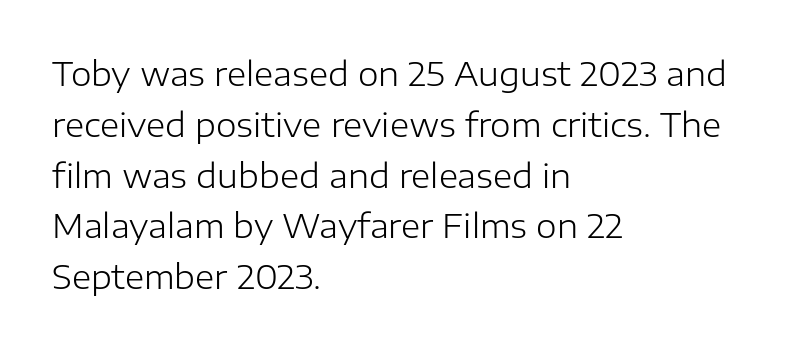
{"serif": "no", "italic": "no", "bold": "no", "weight": "light", "width": "normal", "stroke_contrast": "low", "x_height": "medium", "monospaced": "no", "underline": "no", "align": "left", "line_spacing": "normal", "line_spacing_ratio": 1.54, "letter_spacing": "normal", "letter_spacing_em": 0.0, "glyph_px": 33}
